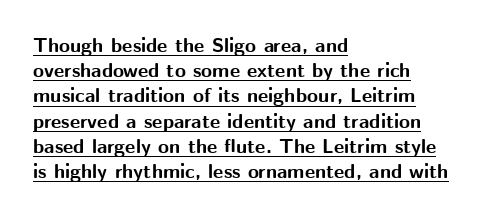
The image shows 20 px bold type, upright; set left-aligned, normal line spacing (1.26x), normal letter spacing, underlined.
